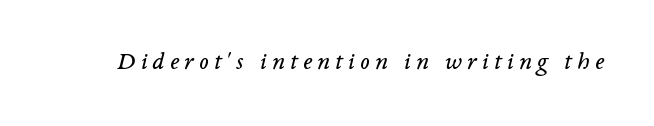
The image shows 25 px text type, italic (leaning right); set unusually wide letter spacing (+0.21 em), not underlined.
